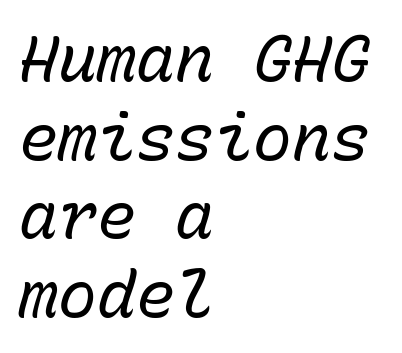
These lines are set flush left with a ragged right edge. Each letter, wide or thin by design, is forced into the same width here. Tall strokes in this sample are angled rather than plumb. The specimen omits any rule beneath the text block's lines. Counters stay open thanks to moderate or lighter strokes. You could call the tracking neutral — neither tight nor loose.
